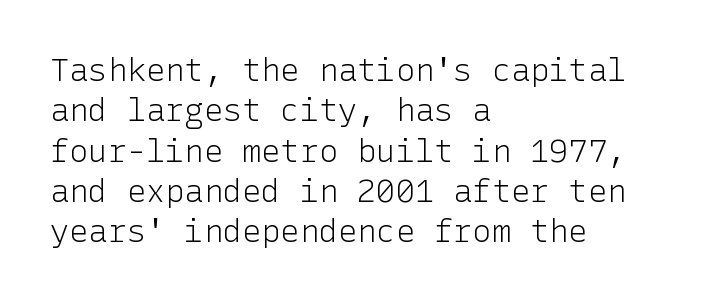
{"serif": "no", "italic": "no", "bold": "no", "weight": "light", "width": "normal", "stroke_contrast": "low", "x_height": "medium", "underline": "no", "align": "left", "line_spacing": "normal", "line_spacing_ratio": 1.26, "letter_spacing": "normal", "letter_spacing_em": 0.0, "glyph_px": 32}
